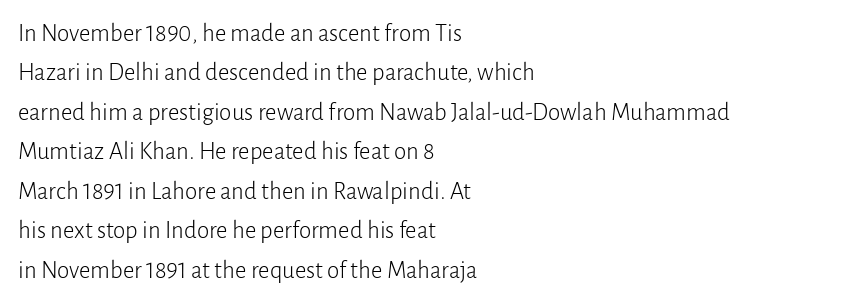
Q: Is the text bold? A: No.
Q: Is the text italic (slanted)? A: No, it is upright.
Q: Is the text underlined? A: No.
Q: How is the paragraph aligned? A: Left-aligned.
Q: Is the spacing between letters normal or unusually wide? A: Normal.
Q: Is the spacing between lines tight, normal or loose? A: Normal.
